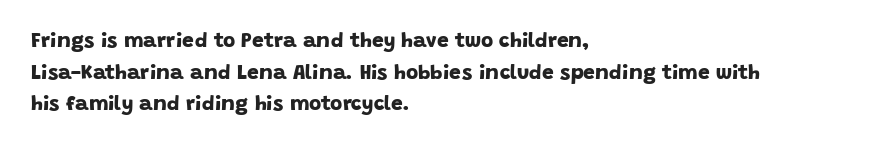
Q: Is the text bold? A: Yes.
Q: Is the text underlined? A: No.
Q: How is the paragraph aligned? A: Left-aligned.
Q: Is the spacing between letters normal or unusually wide? A: Normal.
Q: Is the spacing between lines tight, normal or loose? A: Normal.
